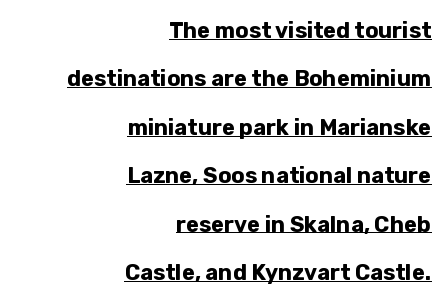
{"italic": "no", "bold": "yes", "underline": "yes", "align": "right", "line_spacing": "loose", "line_spacing_ratio": 2.2, "letter_spacing": "normal", "letter_spacing_em": 0.0, "glyph_px": 22}
